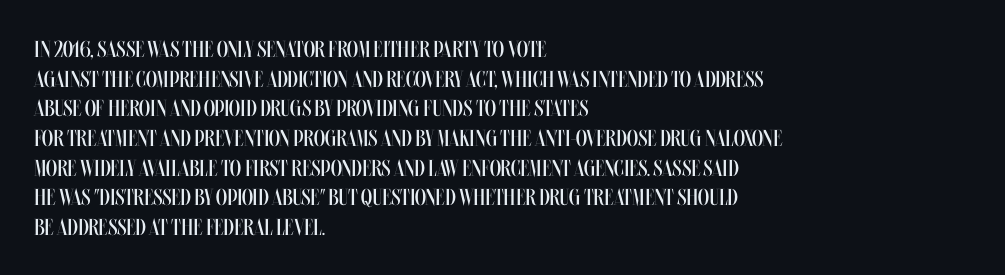
The image shows 23 px text type, upright; set left-aligned, normal line spacing (1.29x), normal letter spacing, not underlined.
